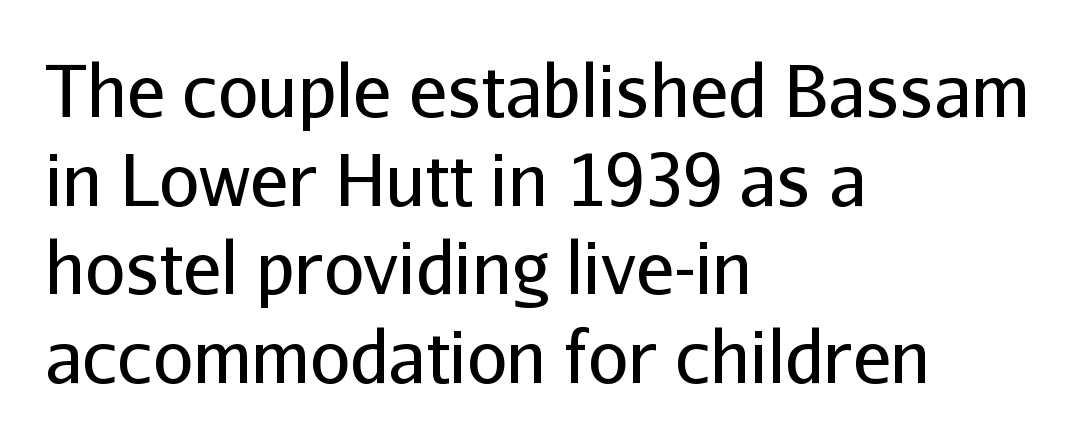
{"serif": "no", "italic": "no", "bold": "no", "weight": "regular", "width": "normal", "stroke_contrast": "low", "x_height": "medium", "monospaced": "no", "underline": "no", "align": "left", "line_spacing": "normal", "line_spacing_ratio": 1.25, "letter_spacing": "normal", "letter_spacing_em": 0.0, "glyph_px": 71}
